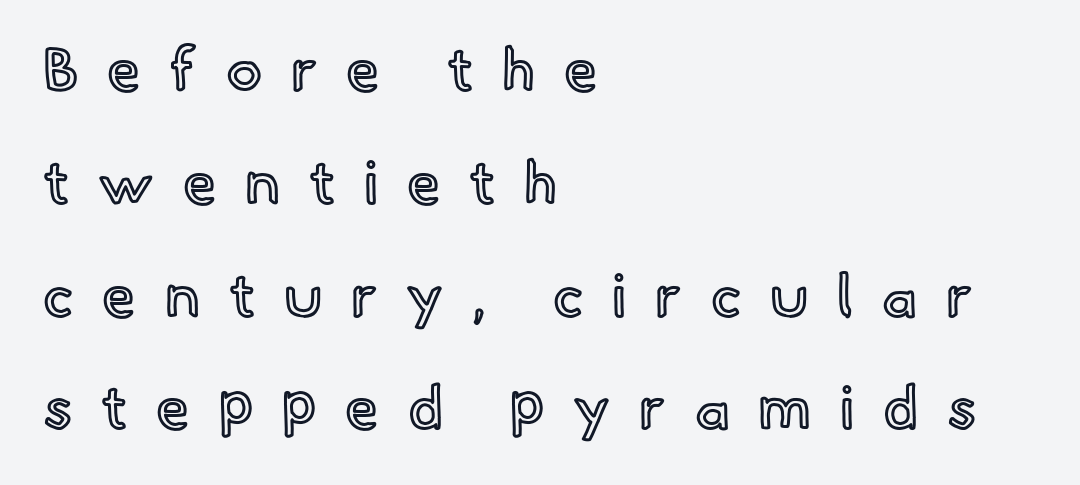
It's the straight-up-and-down kind of type. Character widths vary here, with narrow letters taking less room than wide ones. Lines of text with bare space underneath. Compared with typical body copy, the letter spacing here is much looser. Compared with a centered layout, this one pins lines to the left instead.
